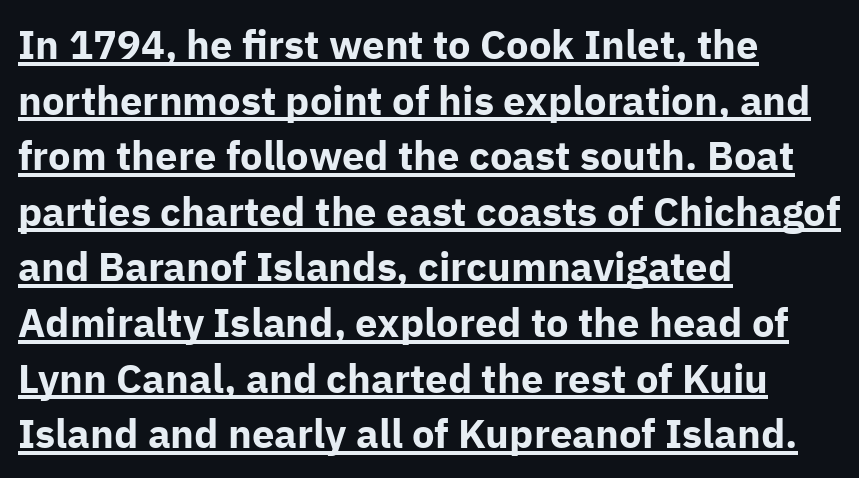
Q: Is the text bold? A: Yes.
Q: Is the text italic (slanted)? A: No, it is upright.
Q: Is the typeface a serif or a sans-serif typeface? A: Sans-serif.
Q: Is the text underlined? A: Yes.
Q: How is the paragraph aligned? A: Left-aligned.
Q: Is the spacing between letters normal or unusually wide? A: Normal.
Q: Is the spacing between lines tight, normal or loose? A: Normal.
Q: Width (condensed, normal, or wide)? A: Normal.
Q: Stroke contrast? A: Low.
Q: x-height? A: Medium.
Q: Monospaced? A: No.
